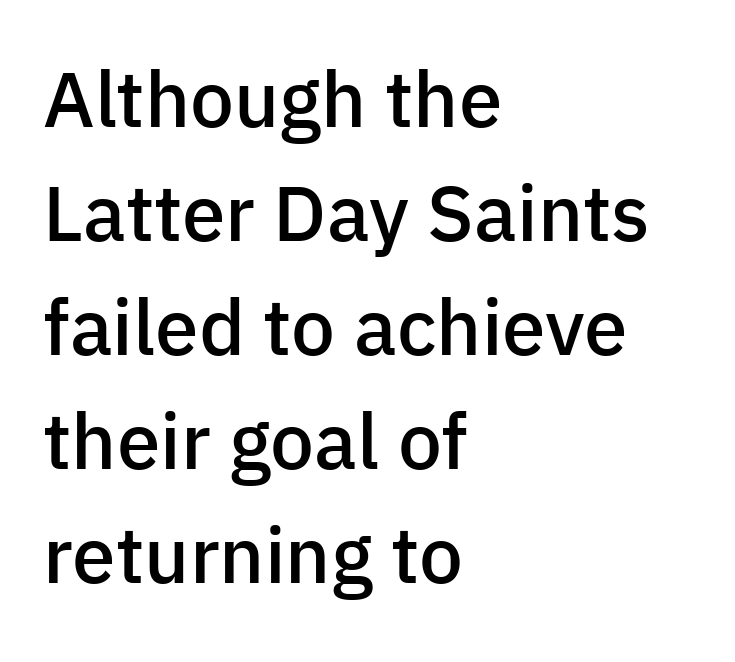
Q: Is the text bold? A: Semi-bold.
Q: Is the text italic (slanted)? A: No, it is upright.
Q: Is the typeface a serif or a sans-serif typeface? A: Sans-serif.
Q: Is the text underlined? A: No.
Q: How is the paragraph aligned? A: Left-aligned.
Q: Is the spacing between letters normal or unusually wide? A: Normal.
Q: Is the spacing between lines tight, normal or loose? A: Normal.
Q: Width (condensed, normal, or wide)? A: Normal.
Q: Stroke contrast? A: Low.
Q: x-height? A: Medium.
Q: Monospaced? A: No.
